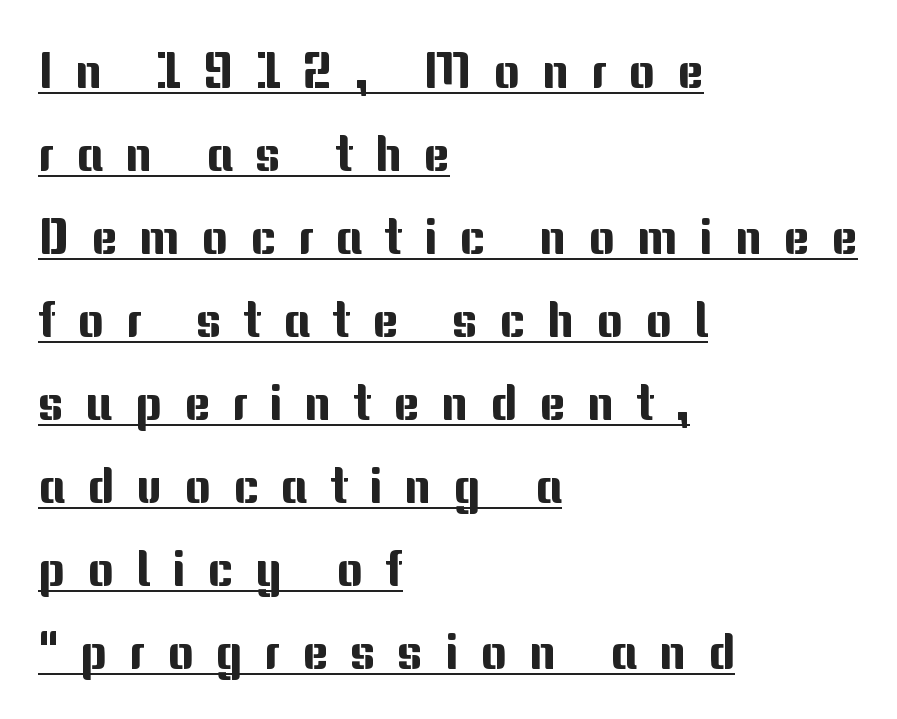
Q: Is the text italic (slanted)? A: No, it is upright.
Q: Is the typeface a serif or a sans-serif typeface? A: Sans-serif.
Q: Is the text underlined? A: Yes.
Q: How is the paragraph aligned? A: Left-aligned.
Q: Is the spacing between letters normal or unusually wide? A: Unusually wide.
Q: Is the spacing between lines tight, normal or loose? A: Normal.
Q: Width (condensed, normal, or wide)? A: Normal.
Q: Stroke contrast? A: Medium.
Q: x-height? A: Medium.
Q: Monospaced? A: No.
